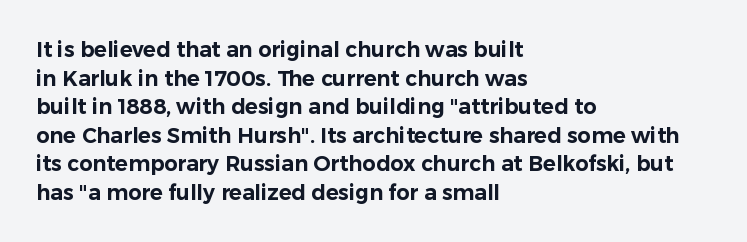
The image shows 21 px text type, upright; set left-aligned, normal line spacing (1.36x), normal letter spacing, not underlined.
